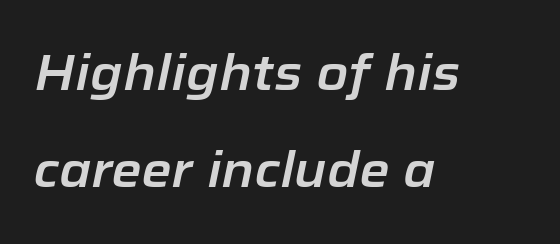
The image shows 49 px text type, italic (leaning right); set left-aligned, loose line spacing (1.98x), normal letter spacing, not underlined; low stroke contrast and a medium x-height.
